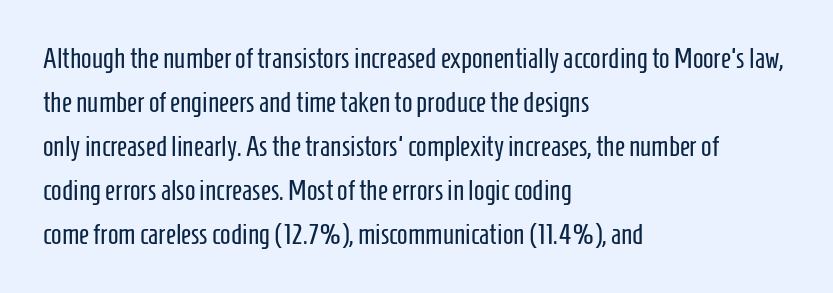
Look at the tracking — it's just the regular setting, nothing added. Any mark beneath the type? The region is blank. No letter is thick-stroked: the sample isn't bold. Regarding leading, the lines here are spaced in the standard way. Teacher's note: observe the even left margin — that is flush-left alignment. This is sans-serif lettering, the kind often seen on screens and signage.
